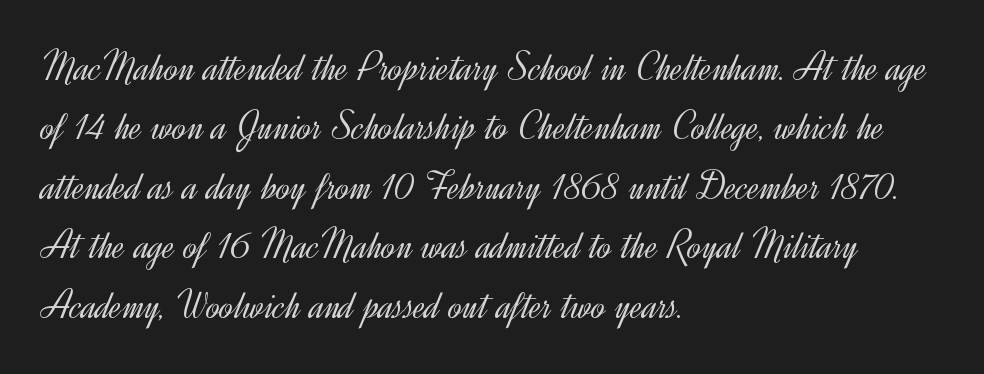
Q: Is the text bold? A: No.
Q: Is the text italic (slanted)? A: Yes.
Q: Is the typeface a serif or a sans-serif typeface? A: Sans-serif.
Q: Is the text underlined? A: No.
Q: How is the paragraph aligned? A: Left-aligned.
Q: Is the spacing between letters normal or unusually wide? A: Normal.
Q: Is the spacing between lines tight, normal or loose? A: Normal.
Q: Width (condensed, normal, or wide)? A: Normal.
Q: x-height? A: Small.
Q: Monospaced? A: No.
